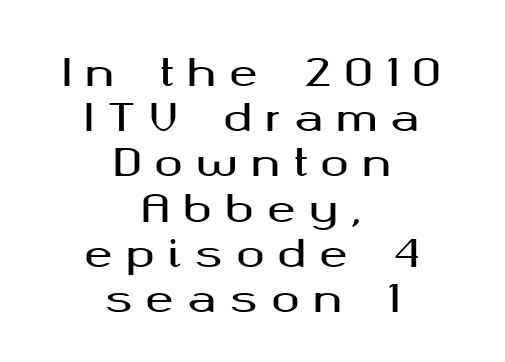
{"serif": "no", "italic": "no", "width": "wide", "stroke_contrast": "medium", "x_height": "medium", "monospaced": "no", "underline": "no", "align": "center", "line_spacing_ratio": 1.19, "letter_spacing": "wide", "letter_spacing_em": 0.35, "glyph_px": 38}
